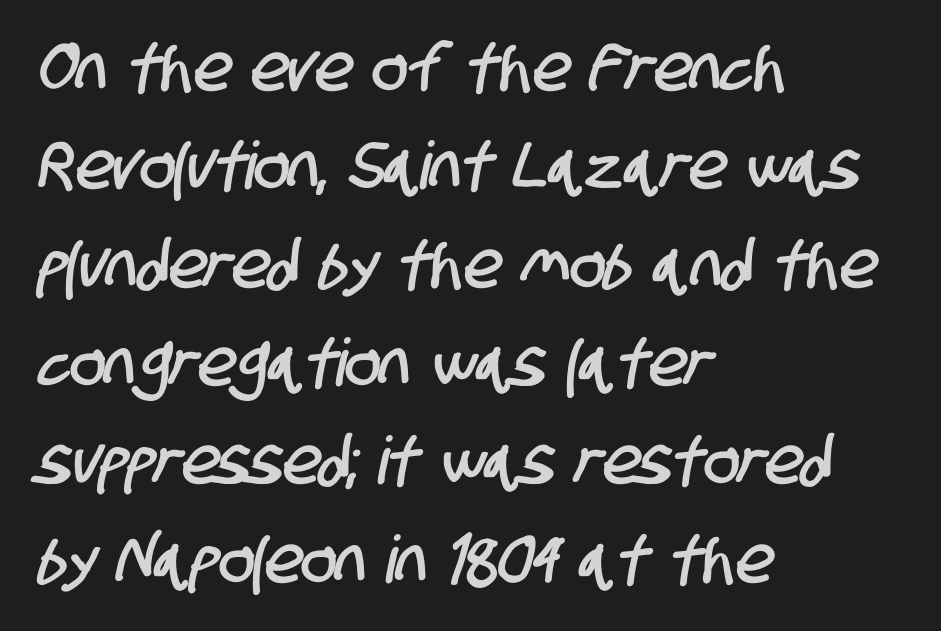
{"serif": "no", "width": "condensed", "stroke_contrast": "low", "x_height": "large", "monospaced": "no", "underline": "no", "align": "left", "line_spacing": "normal", "line_spacing_ratio": 1.49, "letter_spacing": "normal", "letter_spacing_em": 0.0, "glyph_px": 66}
